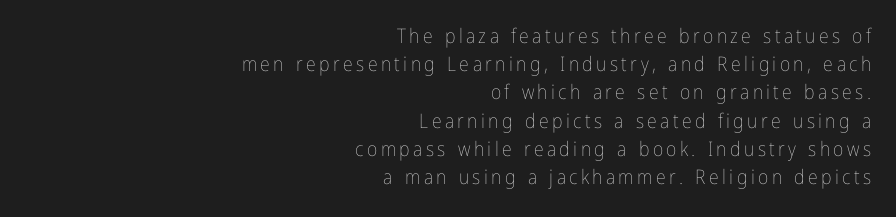
Q: Is the text bold? A: No.
Q: Is the text italic (slanted)? A: No, it is upright.
Q: Is the text underlined? A: No.
Q: How is the paragraph aligned? A: Right-aligned.
Q: Is the spacing between lines tight, normal or loose? A: Normal.
